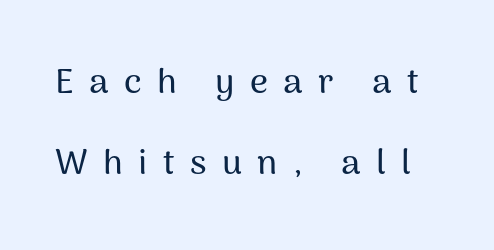
Interline gaps are noticeably wide in this sample. You could only call the tracking loose — the letters float apart. Descender tails drop into unmarked territory. Proportional: the letters do not fall into vertical columns.
